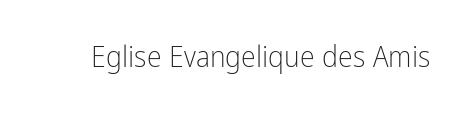
{"serif": "no", "italic": "no", "bold": "no", "weight": "light", "width": "condensed", "stroke_contrast": "low", "x_height": "medium", "monospaced": "no", "underline": "no", "letter_spacing": "normal", "letter_spacing_em": 0.0, "glyph_px": 30}
